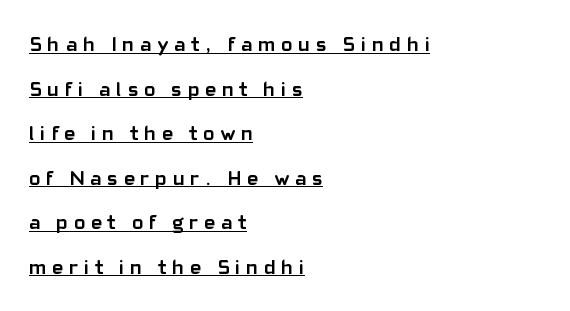
{"italic": "no", "bold": "yes", "underline": "yes", "align": "left", "line_spacing": "loose", "line_spacing_ratio": 2.12, "letter_spacing": "wide", "letter_spacing_em": 0.28, "glyph_px": 21}
